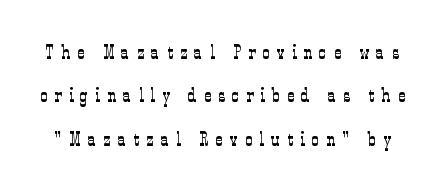
{"italic": "no", "bold": "no", "underline": "no", "line_spacing": "loose", "line_spacing_ratio": 2.17, "letter_spacing": "wide", "letter_spacing_em": 0.36, "glyph_px": 20}
